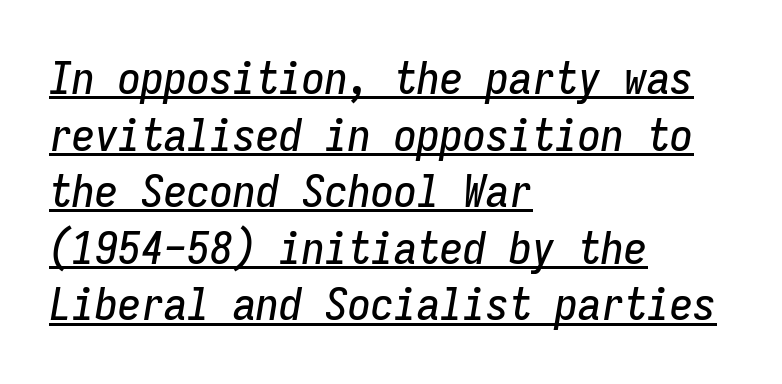
Reading down the block, your eye returns to a fixed left position each line. Compared with typical body copy, the letter spacing here is the same. If you drew a line through each stem, it would be angled. You can see a thin bar hugging the bottom of the glyphs. Monospaced: the letters line up in strict vertical columns.
